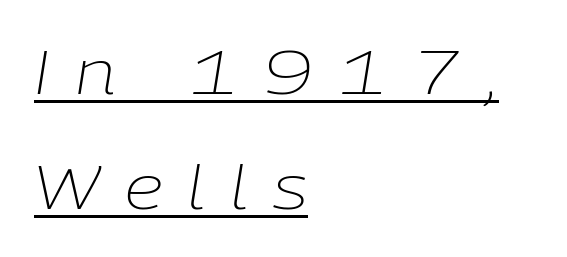
The image shows 61 px light type, italic (leaning right); set left-aligned, line spacing 1.88x, unusually wide letter spacing (+0.42 em), underlined; low stroke contrast and a medium x-height.
